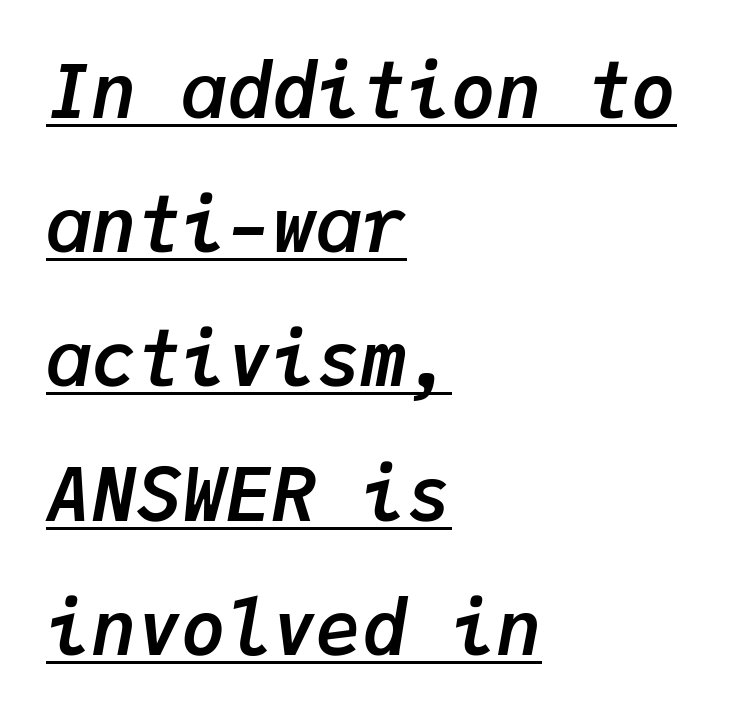
Caption: standard tracking, unaltered. Each glyph is drawn with heavy, bold strokes. The paragraph shown leans on its left margin. Monospaced: the letters line up in strict vertical columns. Notice how the stems are inclined rather than vertical — that's the hallmark of italics. The specimen includes a rule beneath the text block's lines.
